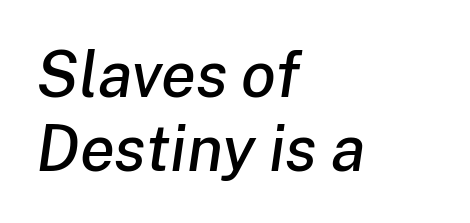
Q: Is the text italic (slanted)? A: Yes, it leans right by about 8 degrees.
Q: Is the text underlined? A: No.
Q: How is the paragraph aligned? A: Left-aligned.
Q: Is the spacing between letters normal or unusually wide? A: Normal.
Q: Width (condensed, normal, or wide)? A: Normal.
Q: Stroke contrast? A: Low.
Q: x-height? A: Medium.
Q: Monospaced? A: No.
